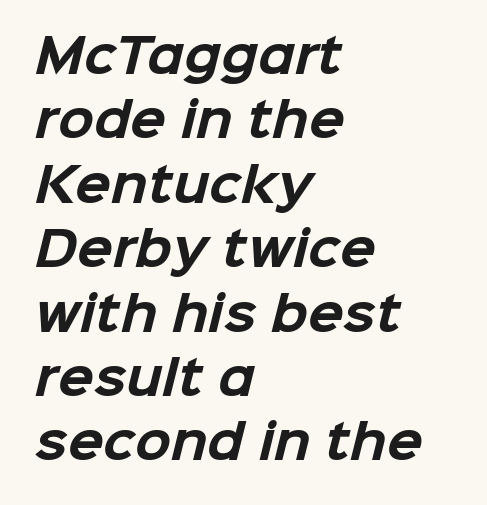
Standard letterfit; no display-style spreading of the glyphs. Summary of vertical rhythm: regular, with standard interline spacing. Nothing sits at the stroke ends, so this counts as sans-serif. Unmarked baselines from the first word to the last.
